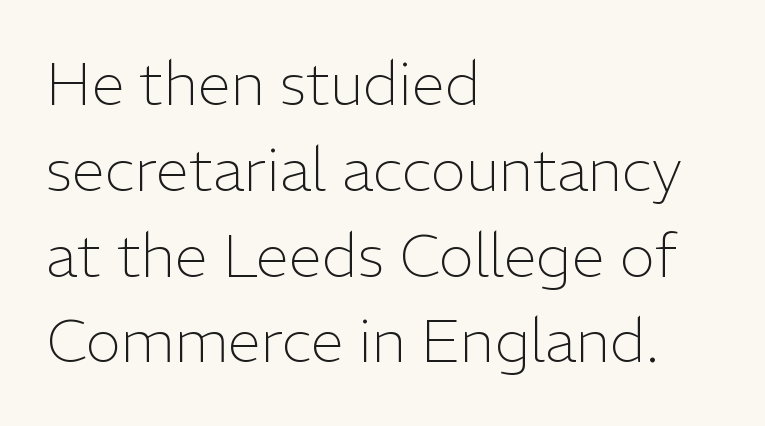
The strokes are not fattened; the text isn't bold. Proportional: the letters do not fall into vertical columns. Words float on clear page, feet unadorned. If you measured baseline to baseline, you'd find a middling distance. Short note: letters normally spaced. Ordinary non-slanted type is in use.
